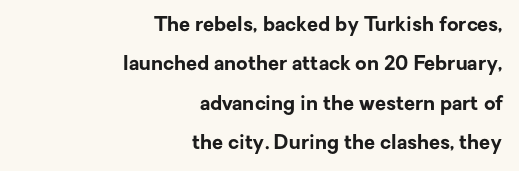
{"italic": "no", "bold": "yes", "underline": "no", "align": "right", "line_spacing": "loose", "line_spacing_ratio": 1.97, "letter_spacing": "normal", "letter_spacing_em": 0.0, "glyph_px": 20}
